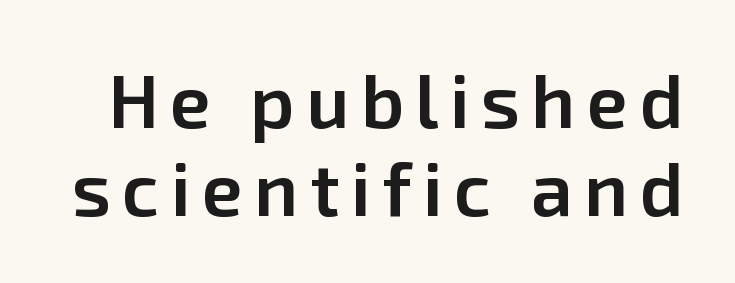
This sample has the flowing, uneven cadence of proportional lettering. The gap between lines stays unmarked. Slightly chunky letters — semibold, I'd say, not full bold. Rendered with straight, roman letterforms. Classification — sans serif.
